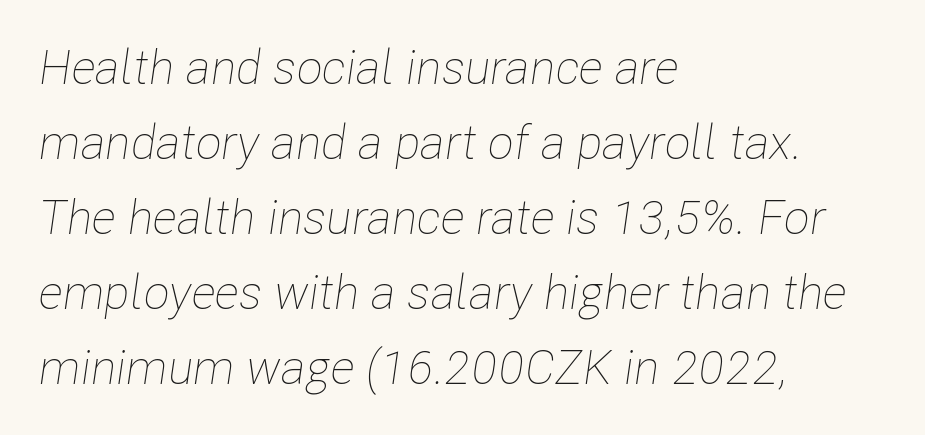
The baseline area is clear. Character widths vary here, with narrow letters taking less room than wide ones. These glyphs show unthickened strokes, regular width or finer. Horizontal alignment here is leftward, the default for most running prose. Italic: yes, the glyphs are oblique.
